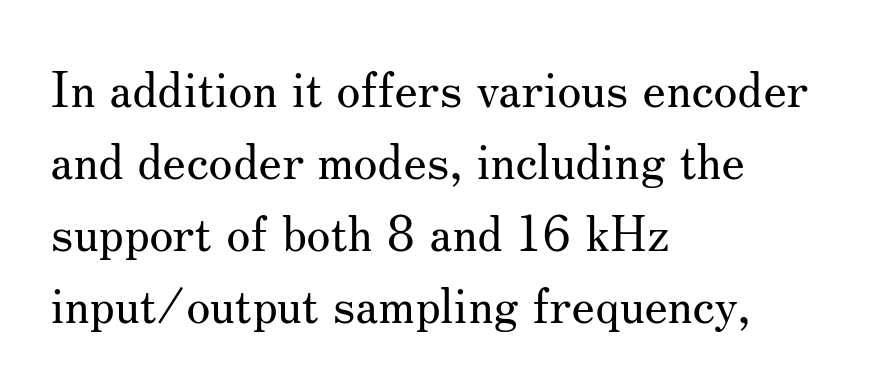
The image shows 49 px regular-weight serif type, upright; set left-aligned, normal line spacing (1.47x), normal letter spacing, not underlined; medium stroke contrast and a small x-height.
